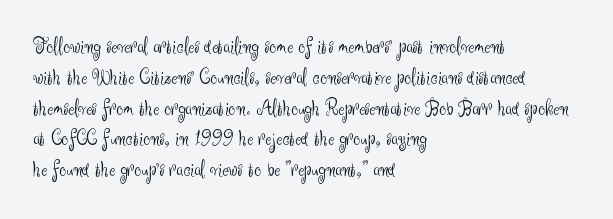
Q: Is the text bold? A: No.
Q: Is the text italic (slanted)? A: No, it is upright.
Q: Is the text underlined? A: No.
Q: How is the paragraph aligned? A: Left-aligned.
Q: Is the spacing between letters normal or unusually wide? A: Normal.
Q: Is the spacing between lines tight, normal or loose? A: Normal.
